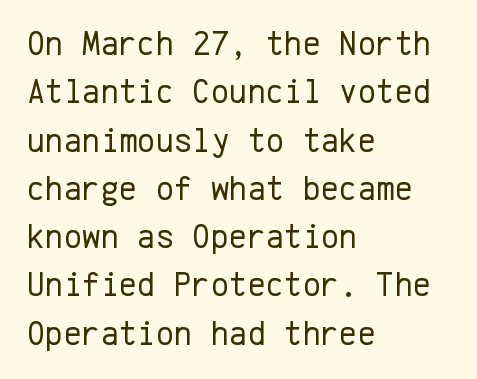
Q: Is the text bold? A: No.
Q: Is the text italic (slanted)? A: No, it is upright.
Q: Is the typeface a serif or a sans-serif typeface? A: Sans-serif.
Q: Is the text underlined? A: No.
Q: How is the paragraph aligned? A: Left-aligned.
Q: Is the spacing between letters normal or unusually wide? A: Normal.
Q: Is the spacing between lines tight, normal or loose? A: Normal.
Q: Width (condensed, normal, or wide)? A: Normal.
Q: Stroke contrast? A: Low.
Q: x-height? A: Medium.
Q: Monospaced? A: Yes.
